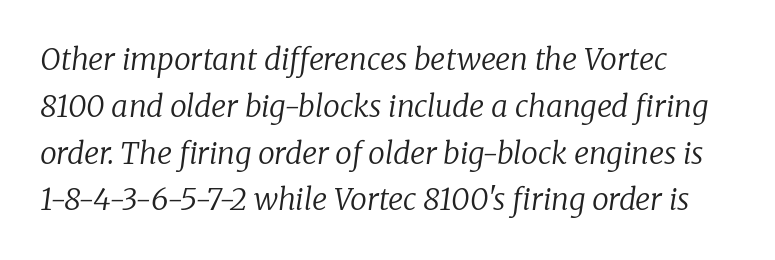
The image shows 30 px regular-weight serif type, italic (leaning right); set normal line spacing (1.56x), normal letter spacing, not underlined; low stroke contrast and a medium x-height.
